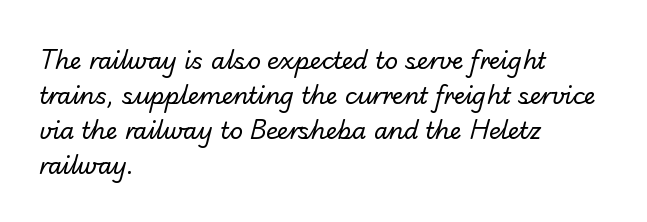
{"bold": "no", "underline": "no", "align": "left", "line_spacing": "normal", "line_spacing_ratio": 1.52, "letter_spacing": "normal", "letter_spacing_em": 0.0, "glyph_px": 23}
